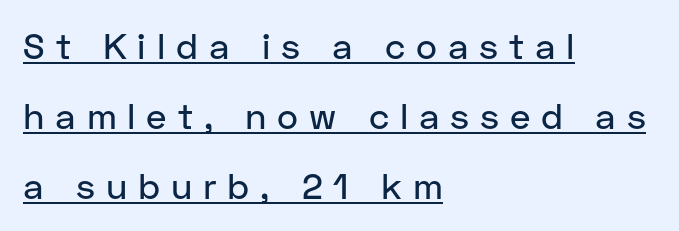
{"serif": "no", "italic": "no", "width": "normal", "stroke_contrast": "low", "x_height": "medium", "monospaced": "no", "underline": "yes", "align": "left", "line_spacing": "loose", "line_spacing_ratio": 1.95, "letter_spacing": "wide", "letter_spacing_em": 0.3, "glyph_px": 36}
